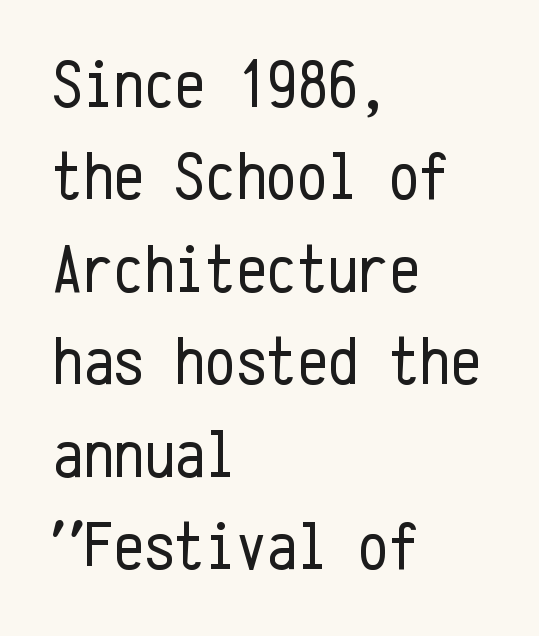
Descenders are the only things crossing below the line. A sans-serif font was chosen for this passage. The lettering holds an erect, upright posture throughout. Stems here are at most as thick as an everyday book face. If you measured baseline to baseline, you'd find a middling distance.
